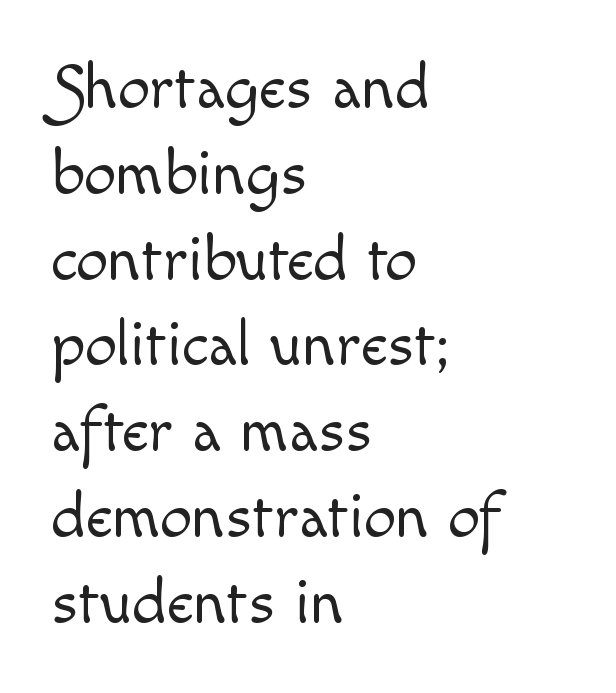
Posture: upright roman. No word sits above an underline. Rows of type keep a routine distance in the vertical direction. Between one letter and the next there's only the usual sliver of space.
